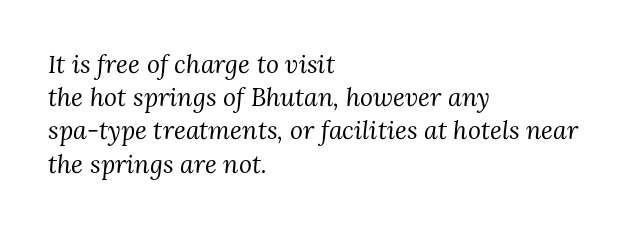
{"italic": "yes", "lean": "right", "slant_degrees": 3, "bold": "no", "underline": "no", "align": "left", "line_spacing": "normal", "line_spacing_ratio": 1.33, "letter_spacing": "normal", "letter_spacing_em": 0.0, "glyph_px": 25}
